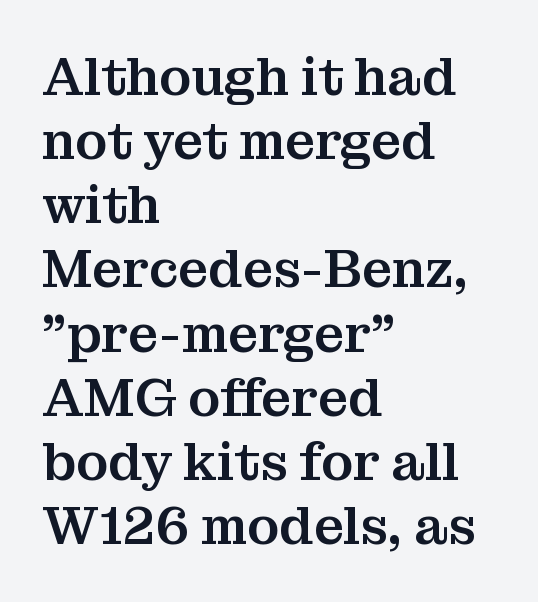
{"serif": "yes", "italic": "no", "width": "normal", "stroke_contrast": "medium", "x_height": "medium", "monospaced": "no", "underline": "no", "align": "left", "line_spacing_ratio": 1.21, "letter_spacing": "normal", "letter_spacing_em": 0.0, "glyph_px": 53}
